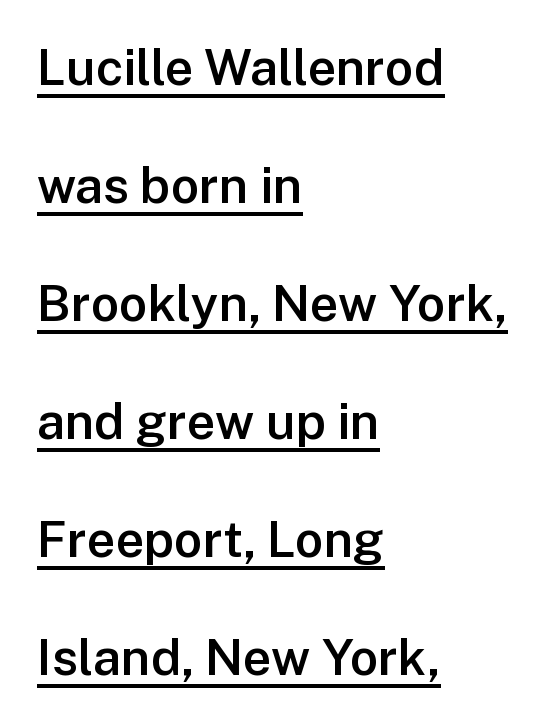
{"serif": "no", "italic": "no", "bold": "semi", "weight": "semibold", "width": "normal", "stroke_contrast": "low", "x_height": "medium", "monospaced": "no", "underline": "yes", "align": "left", "line_spacing": "loose", "line_spacing_ratio": 2.36, "letter_spacing": "normal", "letter_spacing_em": 0.0, "glyph_px": 50}
